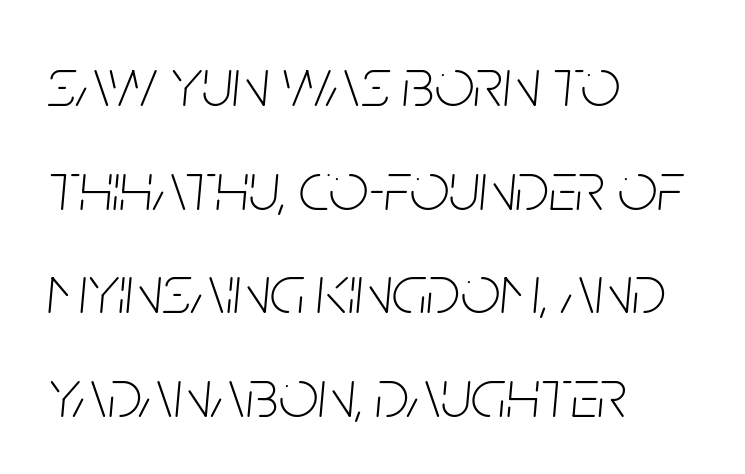
Q: Is the text bold? A: No.
Q: Is the text italic (slanted)? A: Yes, it leans right by about 5 degrees.
Q: Is the text underlined? A: No.
Q: How is the paragraph aligned? A: Left-aligned.
Q: Is the spacing between letters normal or unusually wide? A: Normal.
Q: Is the spacing between lines tight, normal or loose? A: Normal.
Q: Width (condensed, normal, or wide)? A: Condensed.
Q: Stroke contrast? A: Low.
Q: x-height? A: Large.
Q: Monospaced? A: No.
